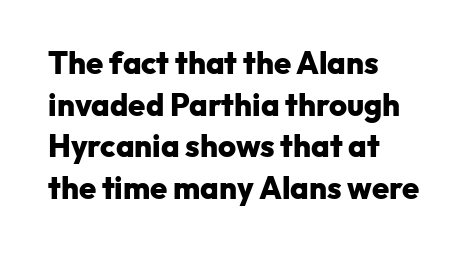
Q: Is the text bold? A: Yes.
Q: Is the text italic (slanted)? A: No, it is upright.
Q: Is the typeface a serif or a sans-serif typeface? A: Sans-serif.
Q: Is the text underlined? A: No.
Q: How is the paragraph aligned? A: Left-aligned.
Q: Is the spacing between letters normal or unusually wide? A: Normal.
Q: Is the spacing between lines tight, normal or loose? A: Normal.
Q: Width (condensed, normal, or wide)? A: Normal.
Q: Stroke contrast? A: Low.
Q: x-height? A: Medium.
Q: Monospaced? A: No.
